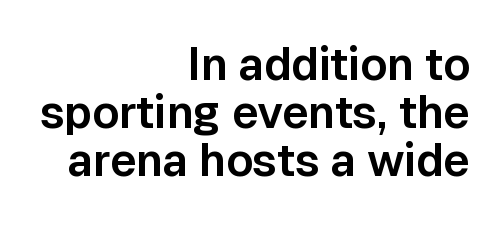
This is sans-serif lettering, the kind often seen on screens and signage. Bare-footed words on every line. Looks like regular typesetting: each glyph gets only the width it needs. When letters stand straight like this, we call the style roman or upright.
